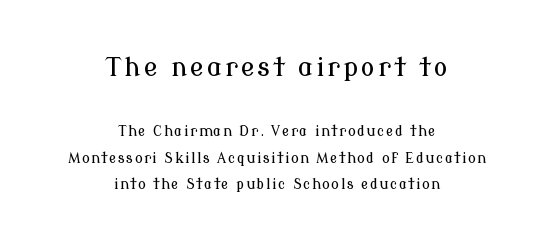
The image shows 26 px text type, upright; set centered, loose line spacing (1.92x), not underlined; the first (top) block is 1.86x larger.
